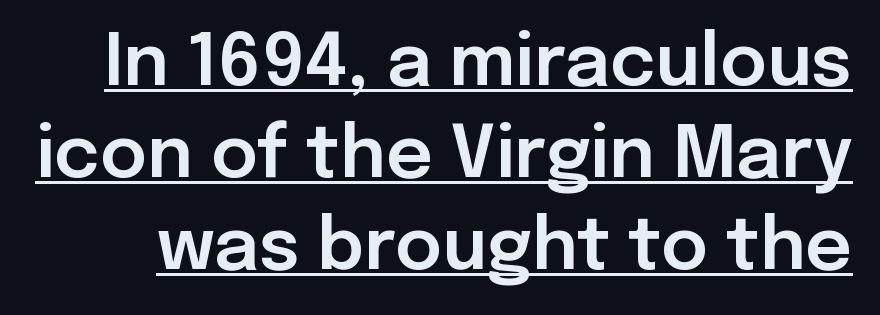
The image shows 72 px sans-serif type, upright; set normal line spacing (1.28x), normal letter spacing, underlined; low stroke contrast and a medium x-height.
